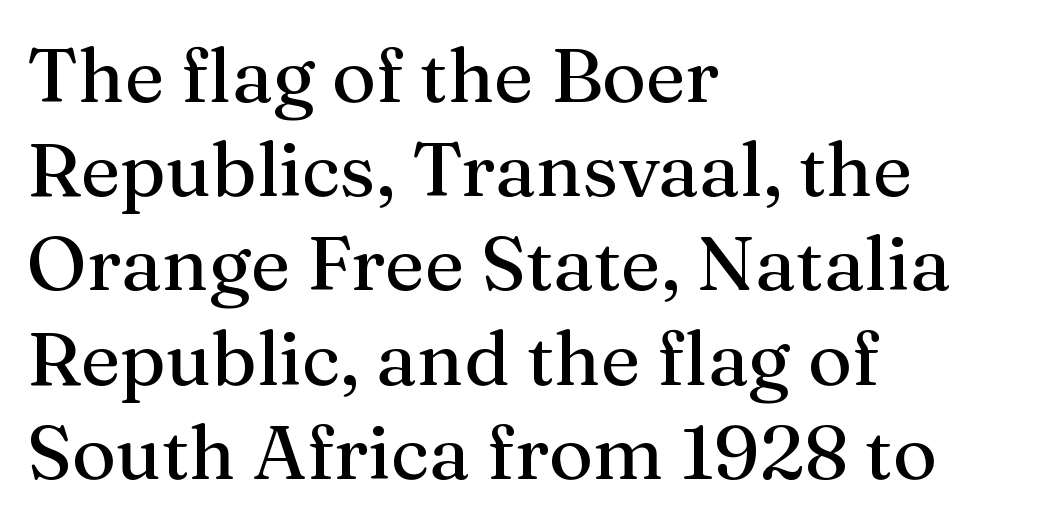
Q: Is the text italic (slanted)? A: No, it is upright.
Q: Is the typeface a serif or a sans-serif typeface? A: Serif.
Q: Is the text underlined? A: No.
Q: How is the paragraph aligned? A: Left-aligned.
Q: Is the spacing between letters normal or unusually wide? A: Normal.
Q: Width (condensed, normal, or wide)? A: Normal.
Q: Stroke contrast? A: Medium.
Q: x-height? A: Medium.
Q: Monospaced? A: No.
